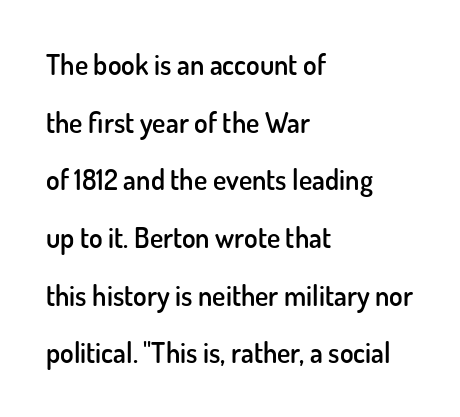
The image shows 28 px semibold sans-serif type, upright; set left-aligned, loose line spacing (2.06x), normal letter spacing, not underlined; low stroke contrast and a small x-height.
